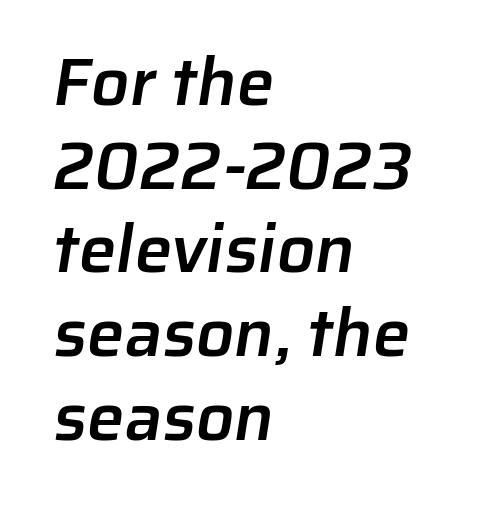
Q: Is the text bold? A: Semi-bold.
Q: Is the typeface a serif or a sans-serif typeface? A: Sans-serif.
Q: Is the text underlined? A: No.
Q: How is the paragraph aligned? A: Left-aligned.
Q: Is the spacing between letters normal or unusually wide? A: Normal.
Q: Is the spacing between lines tight, normal or loose? A: Normal.
Q: Width (condensed, normal, or wide)? A: Normal.
Q: Stroke contrast? A: Low.
Q: x-height? A: Medium.
Q: Monospaced? A: No.
